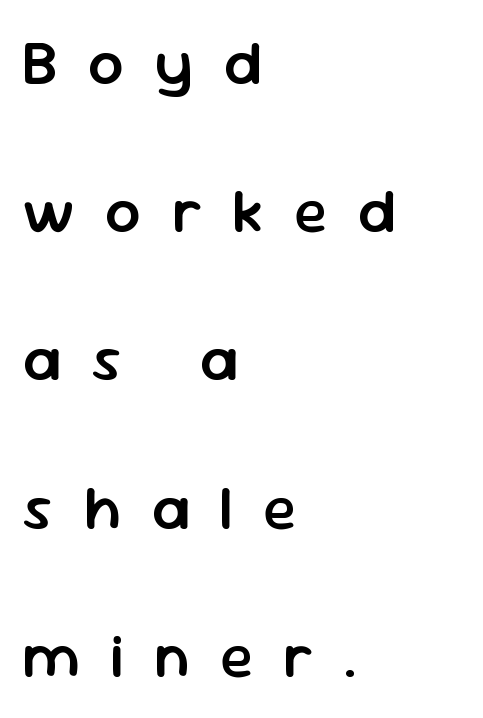
Notice the wide empty band between every row — that's loose leading. Characters follow at a spacing far wider than the type designer built in. Notice how the stems are strictly vertical — no italics here. Short and long lines alike share a common starting point at left.
